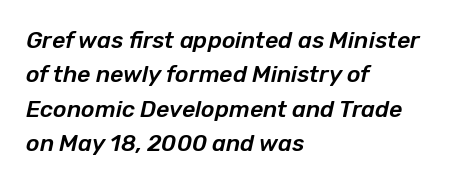
Q: Is the text italic (slanted)? A: Yes, it leans right by about 12 degrees.
Q: Is the text underlined? A: No.
Q: How is the paragraph aligned? A: Left-aligned.
Q: Is the spacing between letters normal or unusually wide? A: Normal.
Q: Is the spacing between lines tight, normal or loose? A: Normal.
